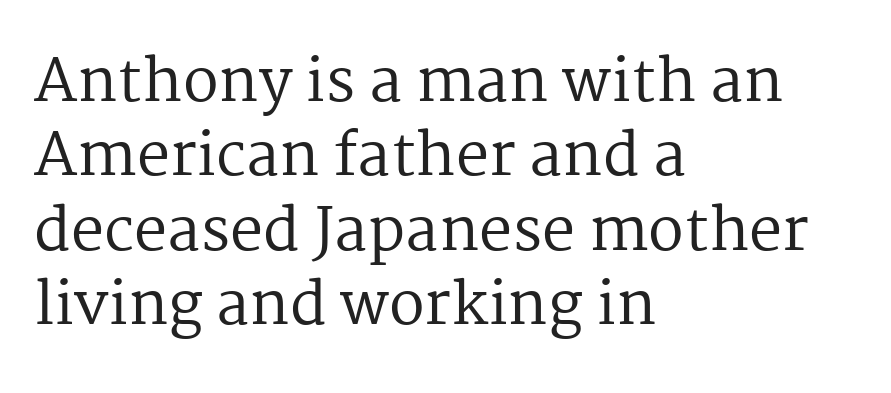
Q: Is the text bold? A: No.
Q: Is the text italic (slanted)? A: No, it is upright.
Q: Is the typeface a serif or a sans-serif typeface? A: Serif.
Q: Is the text underlined? A: No.
Q: How is the paragraph aligned? A: Left-aligned.
Q: Is the spacing between letters normal or unusually wide? A: Normal.
Q: Is the spacing between lines tight, normal or loose? A: Normal.
Q: Width (condensed, normal, or wide)? A: Normal.
Q: Stroke contrast? A: Medium.
Q: x-height? A: Medium.
Q: Monospaced? A: No.
